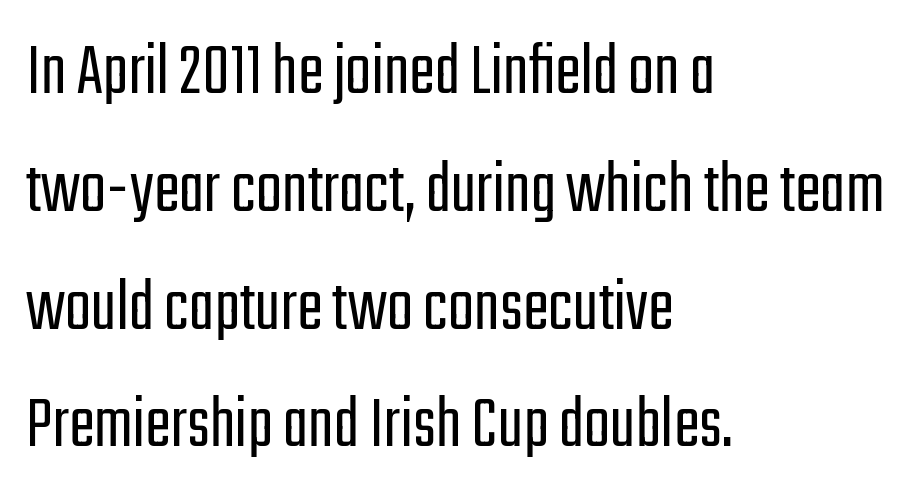
The image shows 77 px light, condensed sans-serif type, upright; set left-aligned, normal line spacing (1.53x), normal letter spacing, not underlined; low stroke contrast and a medium x-height.
